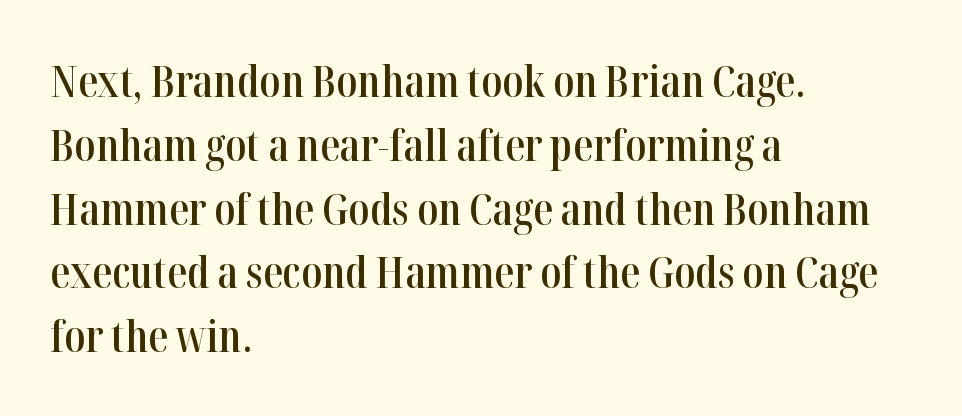
The image shows 44 px semibold, condensed serif type, upright; set left-aligned, normal line spacing (1.45x), normal letter spacing, not underlined; high stroke contrast and a medium x-height.
